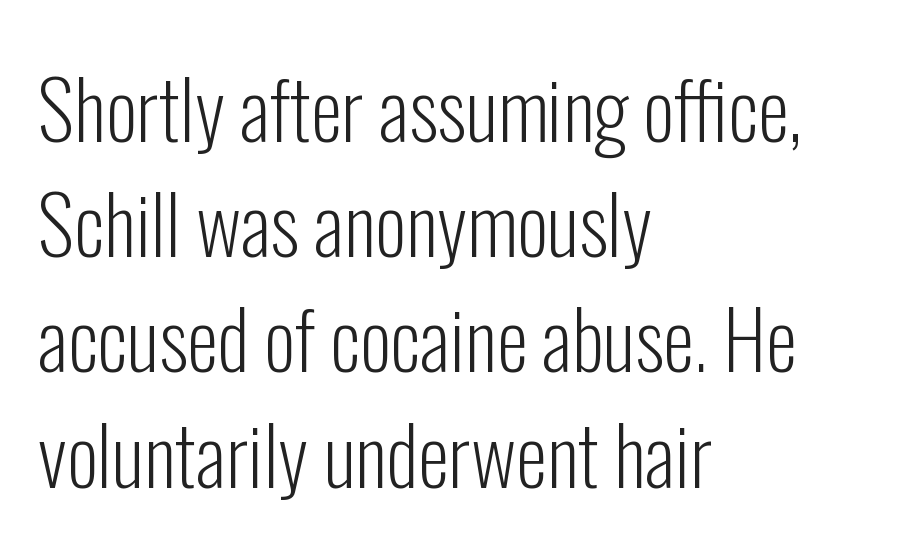
{"serif": "no", "italic": "no", "bold": "no", "weight": "light", "width": "condensed", "stroke_contrast": "low", "x_height": "medium", "monospaced": "no", "underline": "no", "align": "left", "line_spacing": "normal", "line_spacing_ratio": 1.44, "letter_spacing": "normal", "letter_spacing_em": 0.0, "glyph_px": 80}
